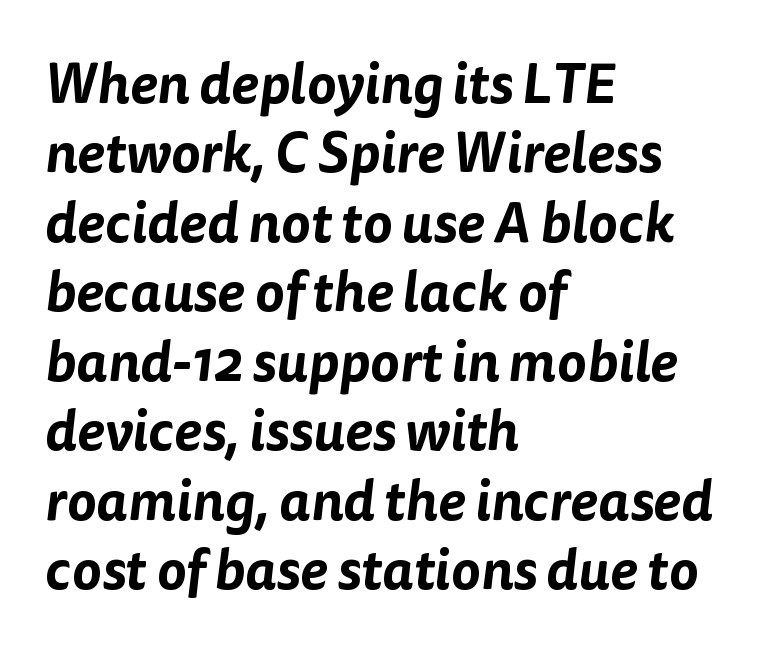
{"serif": "no", "width": "normal", "stroke_contrast": "low", "x_height": "medium", "monospaced": "no", "underline": "no", "align": "left", "line_spacing_ratio": 1.24, "letter_spacing": "normal", "letter_spacing_em": 0.0, "glyph_px": 56}
